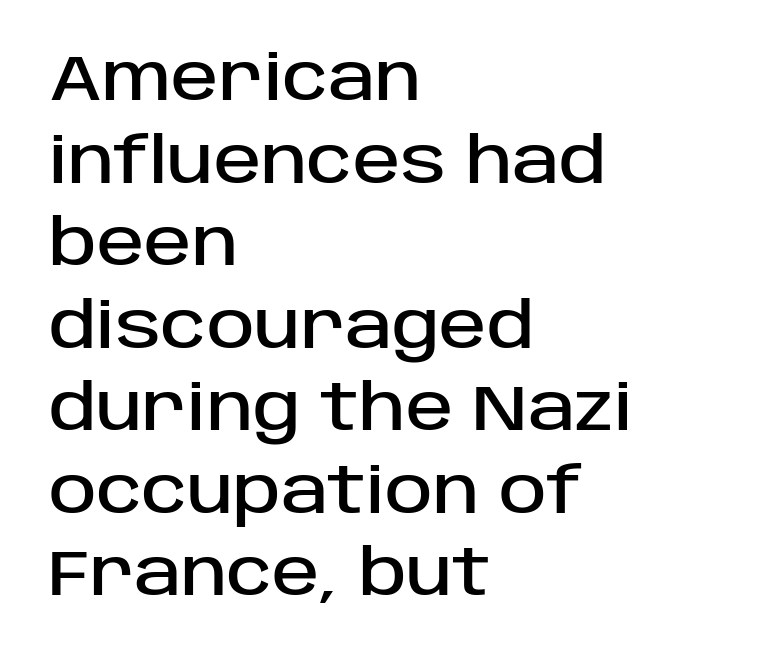
Think of a printed novel: that variable character pitch is what you see here. Underline: absent. The letters carry no serifs — their stems end cleanly without finishing strokes. A student would call this left alignment; a typographer would say flush left, rag right. The letters sit at their default tracking, neither squeezed nor spread. If you drew a line through each stem, it would be perfectly vertical.
